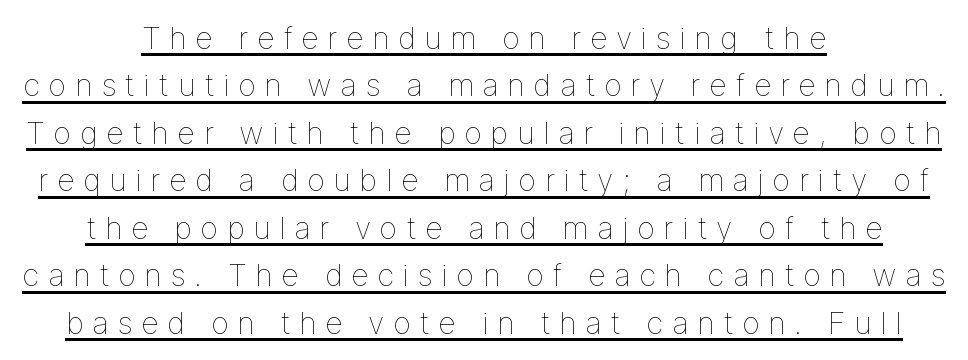
The image shows 31 px thin type, upright; set centered, normal line spacing (1.53x), unusually wide letter spacing (+0.27 em), underlined; low stroke contrast and a medium x-height.
